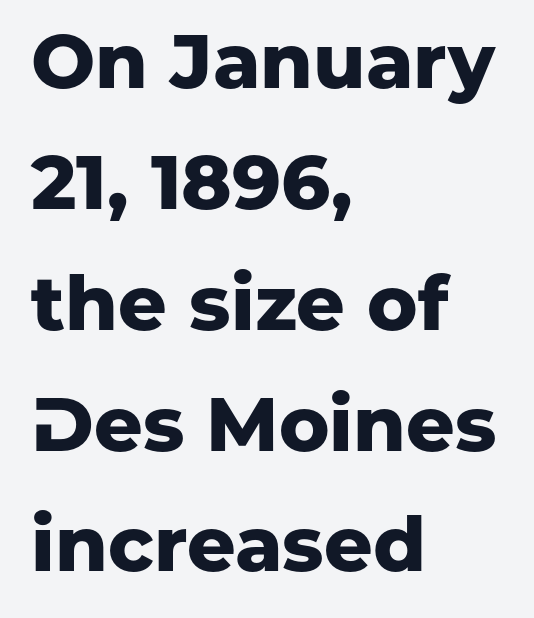
{"serif": "no", "italic": "no", "bold": "yes", "weight": "heavy", "width": "normal", "stroke_contrast": "low", "x_height": "medium", "monospaced": "no", "underline": "no", "align": "left", "line_spacing": "normal", "line_spacing_ratio": 1.59, "letter_spacing": "normal", "letter_spacing_em": 0.0, "glyph_px": 76}
